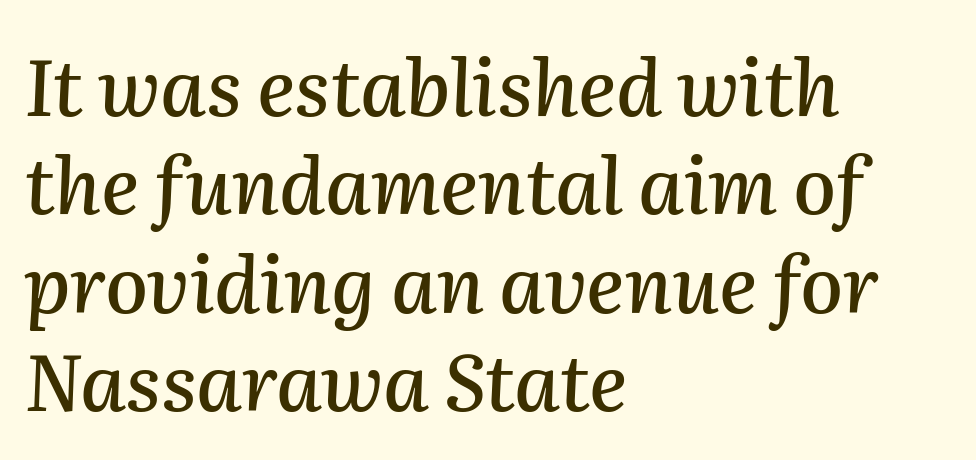
The image shows 78 px text type, italic (leaning right); set left-aligned, normal line spacing (1.26x), normal letter spacing, not underlined; medium stroke contrast and a medium x-height.
